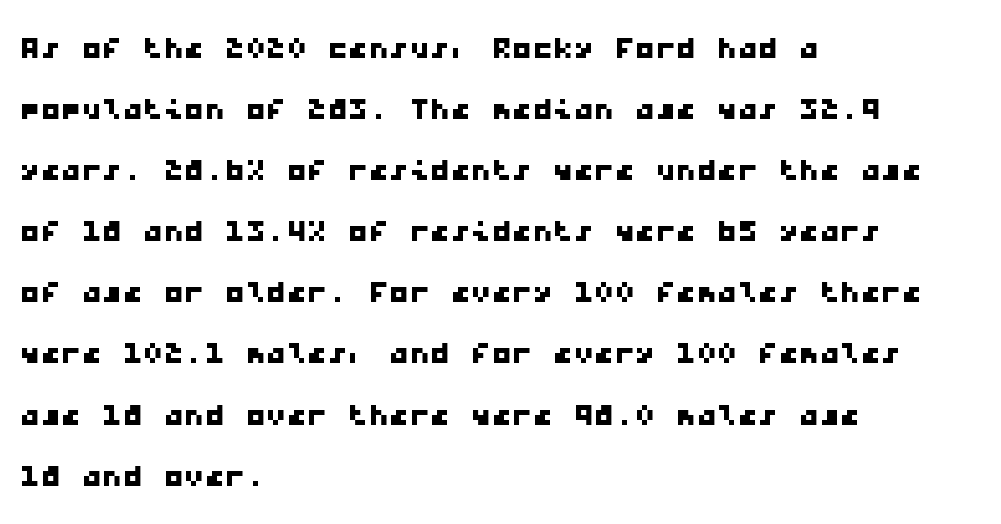
The image shows 41 px wide sans-serif type, monospaced; set left-aligned, normal line spacing (1.49x), normal letter spacing, not underlined; low stroke contrast and a medium x-height.
